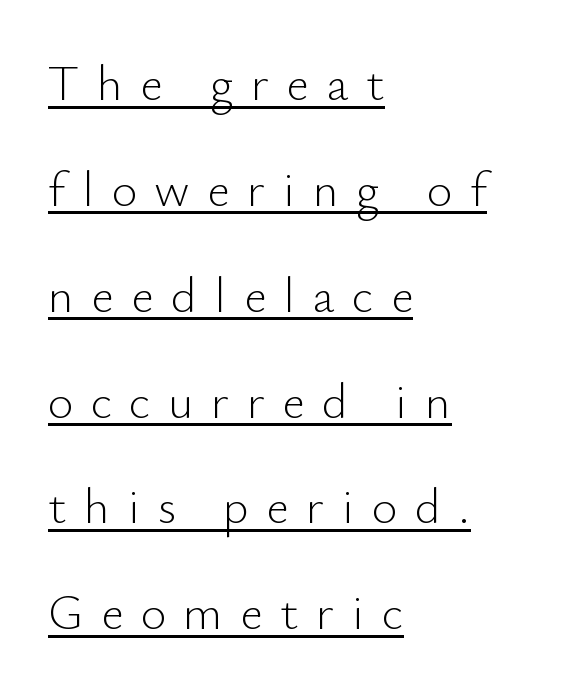
One glance says open: line gaps are wider than usual. Posture: vertical. Glance below the letters and you will spot a drawn line. The cut favours lightness, reaching ordinary text weight at its darkest. Teacher's note: observe the even left margin — that is flush-left alignment. No feet cap the strokes, marking this as sans-serif type.
